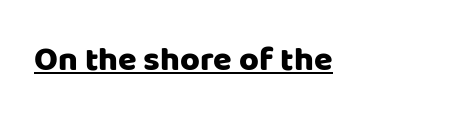
{"serif": "no", "italic": "no", "width": "normal", "stroke_contrast": "low", "x_height": "large", "monospaced": "no", "underline": "yes", "letter_spacing": "normal", "letter_spacing_em": 0.0, "glyph_px": 34}
